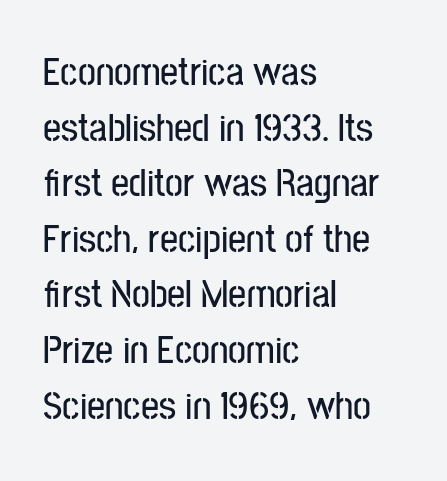
Q: Is the text italic (slanted)? A: No, it is upright.
Q: Is the typeface a serif or a sans-serif typeface? A: Sans-serif.
Q: Is the text underlined? A: No.
Q: How is the paragraph aligned? A: Left-aligned.
Q: Is the spacing between letters normal or unusually wide? A: Normal.
Q: Is the spacing between lines tight, normal or loose? A: Normal.
Q: Width (condensed, normal, or wide)? A: Condensed.
Q: Stroke contrast? A: Low.
Q: x-height? A: Medium.
Q: Monospaced? A: No.
